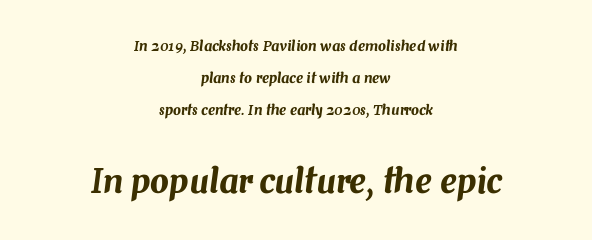
Interline gaps are noticeably wide in this sample. Descender tails drop into unmarked territory. This rendering leaves character spacing at its baseline value. If you squint, the bottom block still reads clearly — it's the larger of the two. Looking at the ascenders, they clearly lean.
